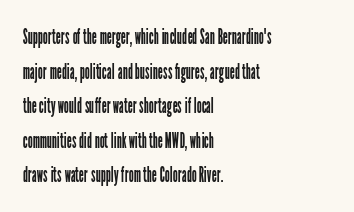
Which margin do the lines hug? The left one — the right edge is uneven. This is roman type, the default non-slanted kind. Summary of vertical rhythm: regular, with standard interline spacing. These glyphs show unthickened strokes, regular width or finer. The rendering keeps characters at their native spacing. The gap between lines stays unmarked.
